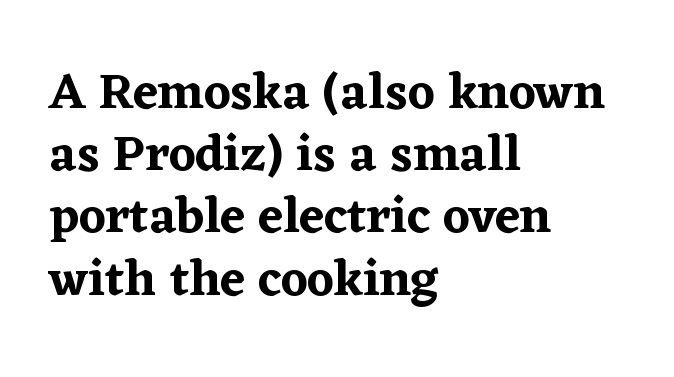
This is serif lettering, the kind often seen in printed books. Tall strokes in this sample are plumb rather than angled. The face used here is rendered with its standard letterfit. Honestly, there is no underline to notice here at all. The compositor pushed each line to the left boundary.
